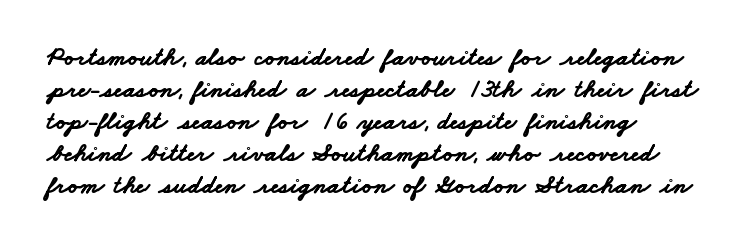
{"bold": "yes", "underline": "no", "line_spacing_ratio": 1.23, "letter_spacing": "normal", "letter_spacing_em": 0.0, "glyph_px": 26}
